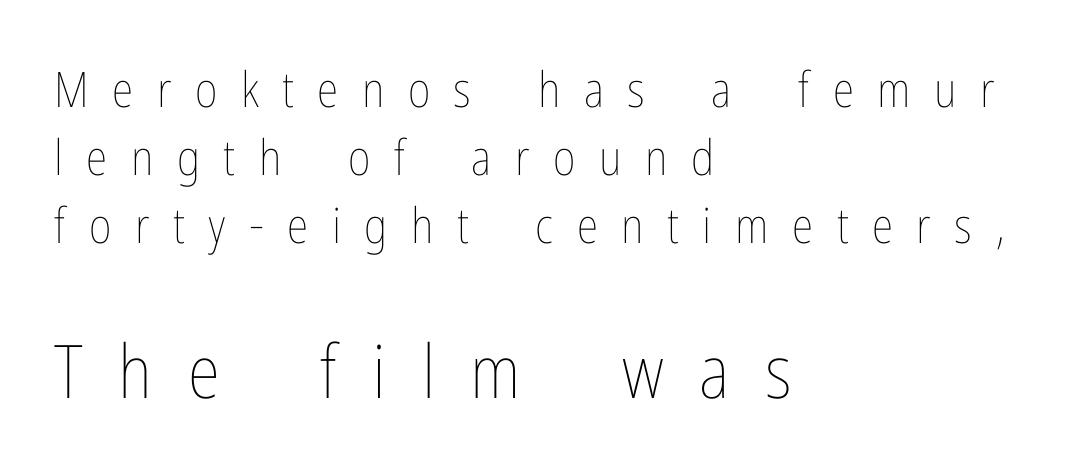
The image shows 74 px thin, condensed type, upright; set left-aligned, normal line spacing (1.39x), unusually wide letter spacing (+0.48 em), not underlined; the second (bottom) block is 1.51x larger; low stroke contrast and a medium x-height.
